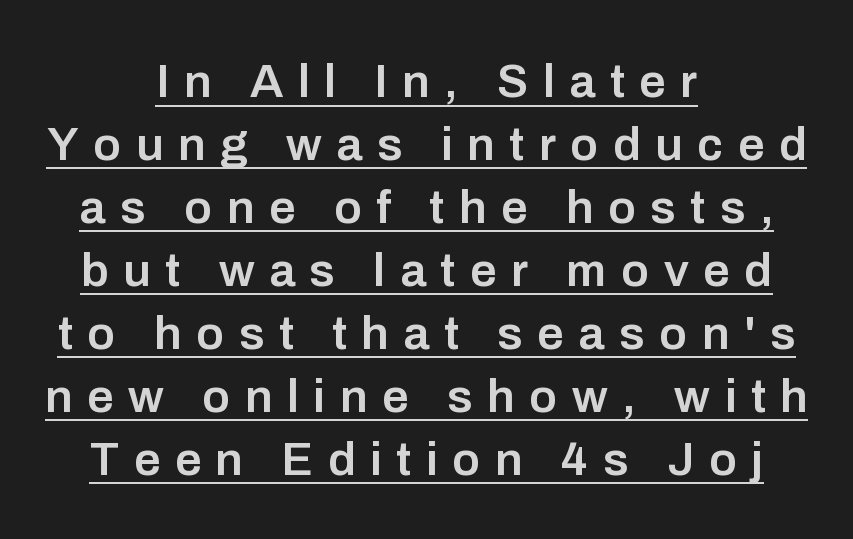
{"serif": "no", "italic": "no", "bold": "semi", "weight": "semibold", "width": "normal", "stroke_contrast": "low", "x_height": "medium", "monospaced": "no", "underline": "yes", "align": "center", "line_spacing": "normal", "line_spacing_ratio": 1.34, "letter_spacing": "wide", "letter_spacing_em": 0.31, "glyph_px": 47}
